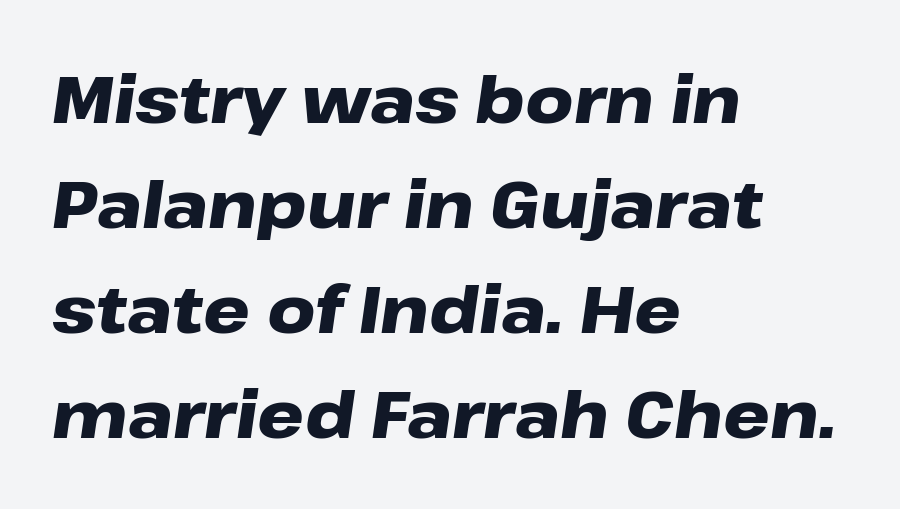
The image shows 66 px heavy, wide type, italic (leaning right); set left-aligned, normal line spacing (1.59x), normal letter spacing, not underlined; low stroke contrast and a medium x-height.
